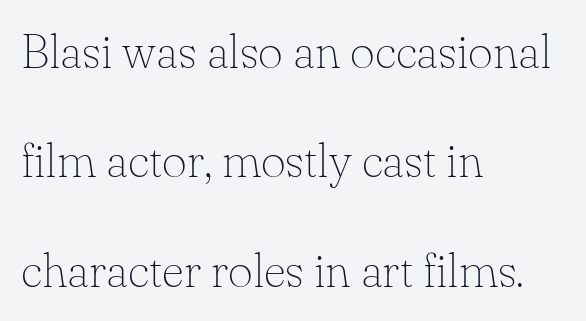
Q: Is the text bold? A: No.
Q: Is the text italic (slanted)? A: No, it is upright.
Q: Is the typeface a serif or a sans-serif typeface? A: Serif.
Q: Is the text underlined? A: No.
Q: How is the paragraph aligned? A: Left-aligned.
Q: Is the spacing between letters normal or unusually wide? A: Normal.
Q: Is the spacing between lines tight, normal or loose? A: Loose.
Q: Width (condensed, normal, or wide)? A: Normal.
Q: Stroke contrast? A: Low.
Q: x-height? A: Small.
Q: Monospaced? A: No.
